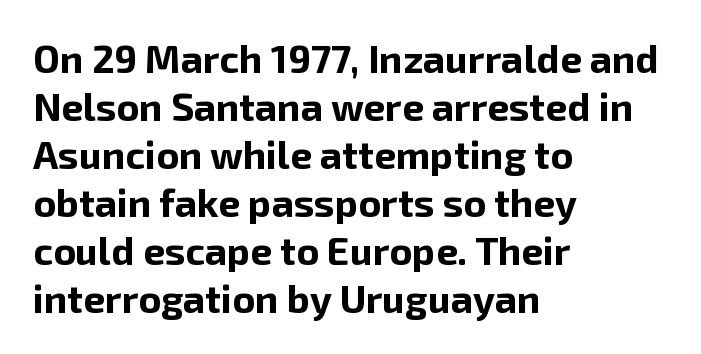
{"serif": "no", "italic": "no", "bold": "yes", "weight": "bold", "width": "normal", "stroke_contrast": "low", "x_height": "medium", "monospaced": "no", "underline": "no", "align": "left", "line_spacing_ratio": 1.23, "letter_spacing": "normal", "letter_spacing_em": 0.0, "glyph_px": 39}
